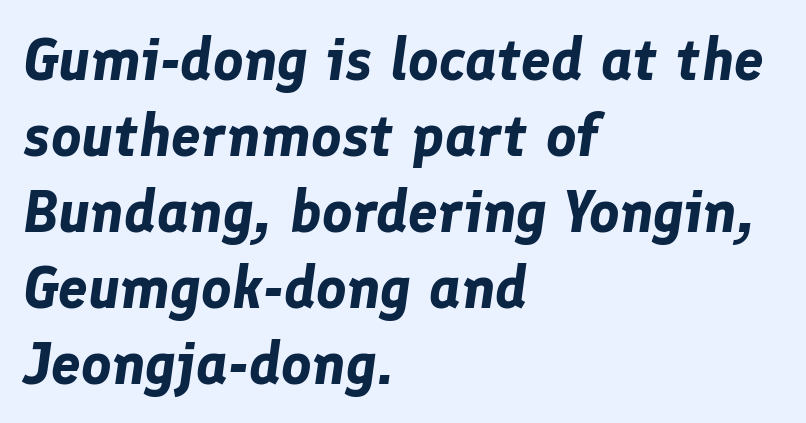
Q: Is the text bold? A: Yes.
Q: Is the text italic (slanted)? A: Yes, it leans right by about 8 degrees.
Q: Is the text underlined? A: No.
Q: How is the paragraph aligned? A: Left-aligned.
Q: Is the spacing between letters normal or unusually wide? A: Normal.
Q: Is the spacing between lines tight, normal or loose? A: Normal.
Q: Width (condensed, normal, or wide)? A: Normal.
Q: Stroke contrast? A: Low.
Q: x-height? A: Medium.
Q: Monospaced? A: No.
